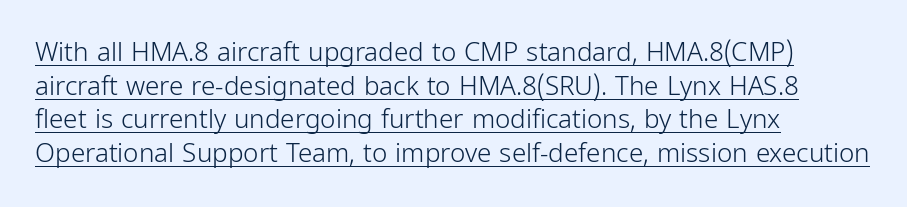
The image shows 26 px text type, upright; set left-aligned, normal line spacing (1.29x), normal letter spacing, underlined.
